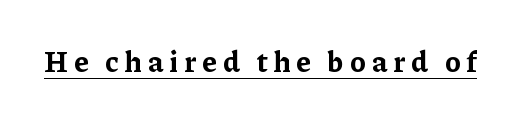
Q: Is the text bold? A: Yes.
Q: Is the text italic (slanted)? A: No, it is upright.
Q: Is the typeface a serif or a sans-serif typeface? A: Serif.
Q: Is the text underlined? A: Yes.
Q: Is the spacing between letters normal or unusually wide? A: Unusually wide.
Q: Width (condensed, normal, or wide)? A: Normal.
Q: Stroke contrast? A: Low.
Q: x-height? A: Medium.
Q: Monospaced? A: No.
